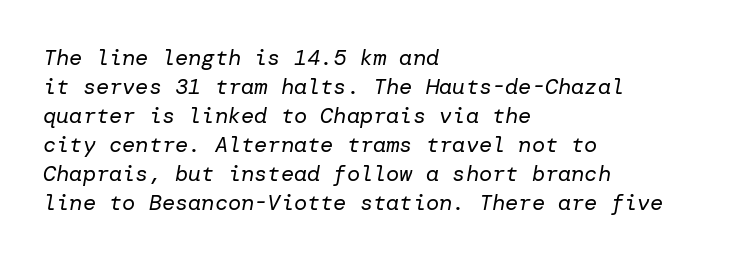
Q: Is the text bold? A: No.
Q: Is the text italic (slanted)? A: Yes, it leans right by about 10 degrees.
Q: Is the text underlined? A: No.
Q: How is the paragraph aligned? A: Left-aligned.
Q: Is the spacing between letters normal or unusually wide? A: Normal.
Q: Is the spacing between lines tight, normal or loose? A: Normal.
